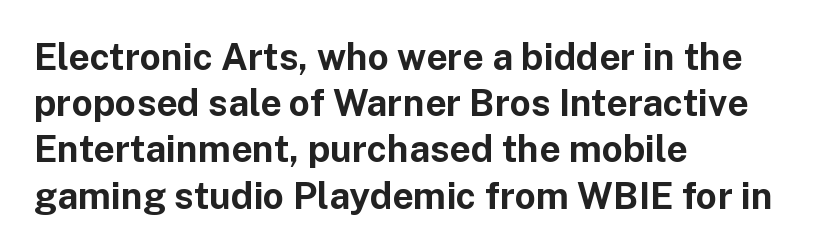
{"serif": "no", "italic": "no", "bold": "yes", "weight": "bold", "width": "normal", "stroke_contrast": "low", "x_height": "medium", "monospaced": "no", "underline": "no", "align": "left", "line_spacing": "normal", "line_spacing_ratio": 1.25, "letter_spacing": "normal", "letter_spacing_em": 0.0, "glyph_px": 37}
